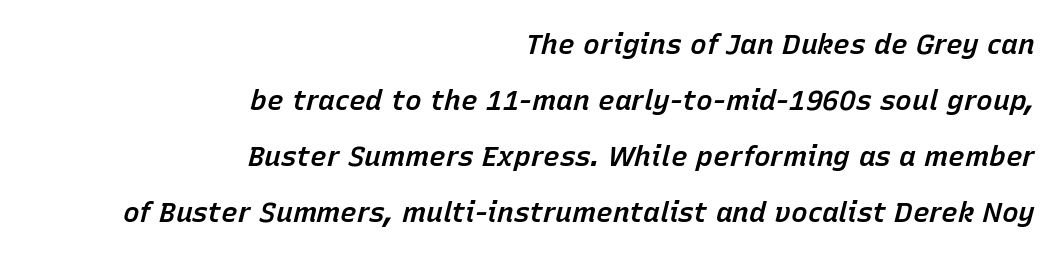
The image shows 28 px semibold type, italic (leaning right); set right-aligned, loose line spacing (2.0x), normal letter spacing, not underlined; low stroke contrast and a medium x-height.
